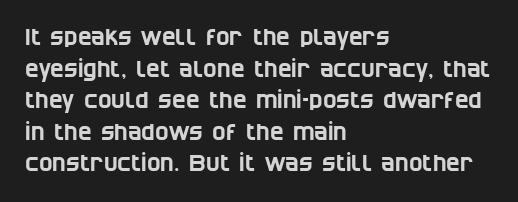
{"underline": "no", "align": "left", "line_spacing": "normal", "line_spacing_ratio": 1.37, "letter_spacing": "normal", "letter_spacing_em": 0.0, "glyph_px": 23}
